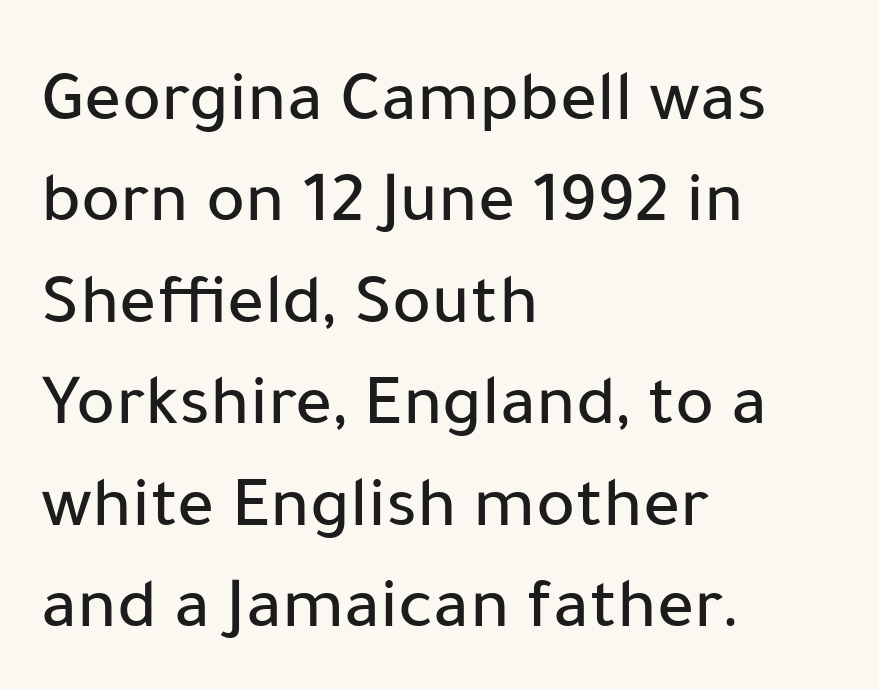
Q: Is the text italic (slanted)? A: No, it is upright.
Q: Is the typeface a serif or a sans-serif typeface? A: Sans-serif.
Q: Is the text underlined? A: No.
Q: How is the paragraph aligned? A: Left-aligned.
Q: Is the spacing between letters normal or unusually wide? A: Normal.
Q: Is the spacing between lines tight, normal or loose? A: Normal.
Q: Width (condensed, normal, or wide)? A: Normal.
Q: Stroke contrast? A: Low.
Q: x-height? A: Medium.
Q: Monospaced? A: No.
